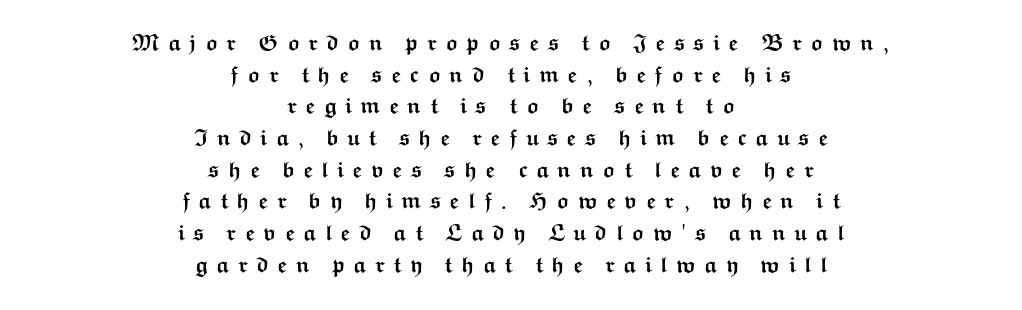
Does the leading feel generous? No, just average. Horizontally, the lines are justified to the midpoint only. The sample has been set heavy, in full bold. Students, note that the glyphs here are deliberately spaced far apart. This is roman type, the default non-slanted kind. Underlining? Definitely not there.
